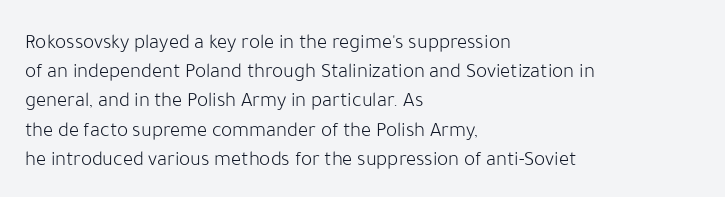
Q: Is the text bold? A: No.
Q: Is the text italic (slanted)? A: No, it is upright.
Q: Is the text underlined? A: No.
Q: How is the paragraph aligned? A: Left-aligned.
Q: Is the spacing between letters normal or unusually wide? A: Normal.
Q: Is the spacing between lines tight, normal or loose? A: Normal.
